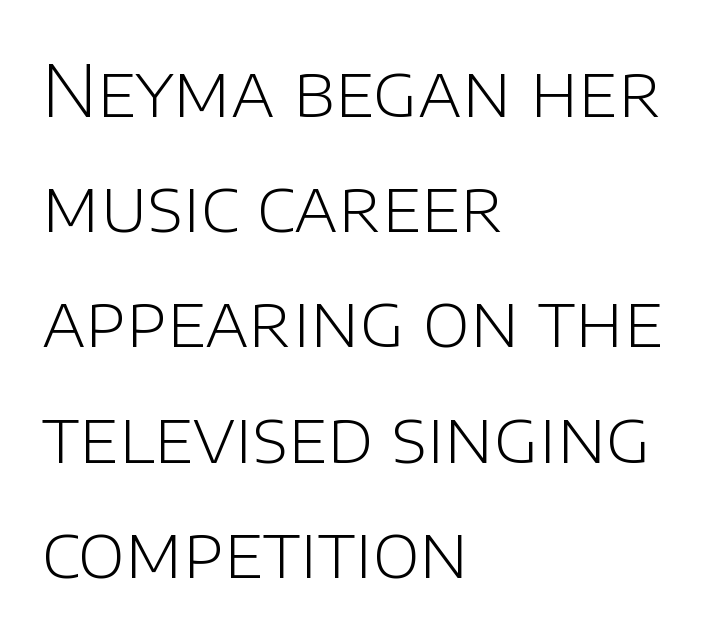
{"serif": "no", "italic": "no", "bold": "no", "weight": "light", "width": "normal", "stroke_contrast": "low", "x_height": "large", "monospaced": "no", "underline": "no", "align": "left", "line_spacing": "normal", "line_spacing_ratio": 1.6, "letter_spacing": "normal", "letter_spacing_em": 0.0, "glyph_px": 72}
